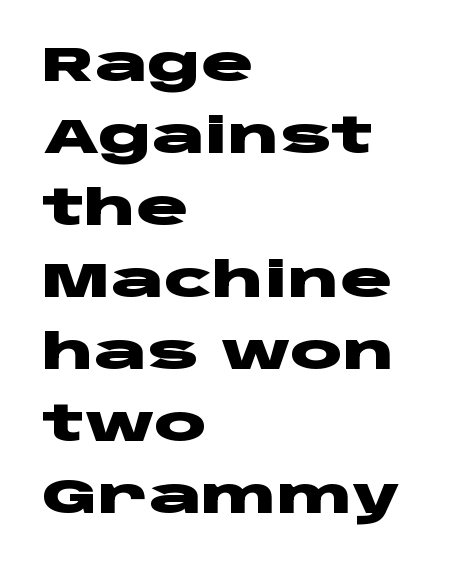
The image shows 49 px heavy, wide sans-serif type, upright; set left-aligned, normal line spacing (1.47x), normal letter spacing, not underlined; low stroke contrast and a large x-height.
